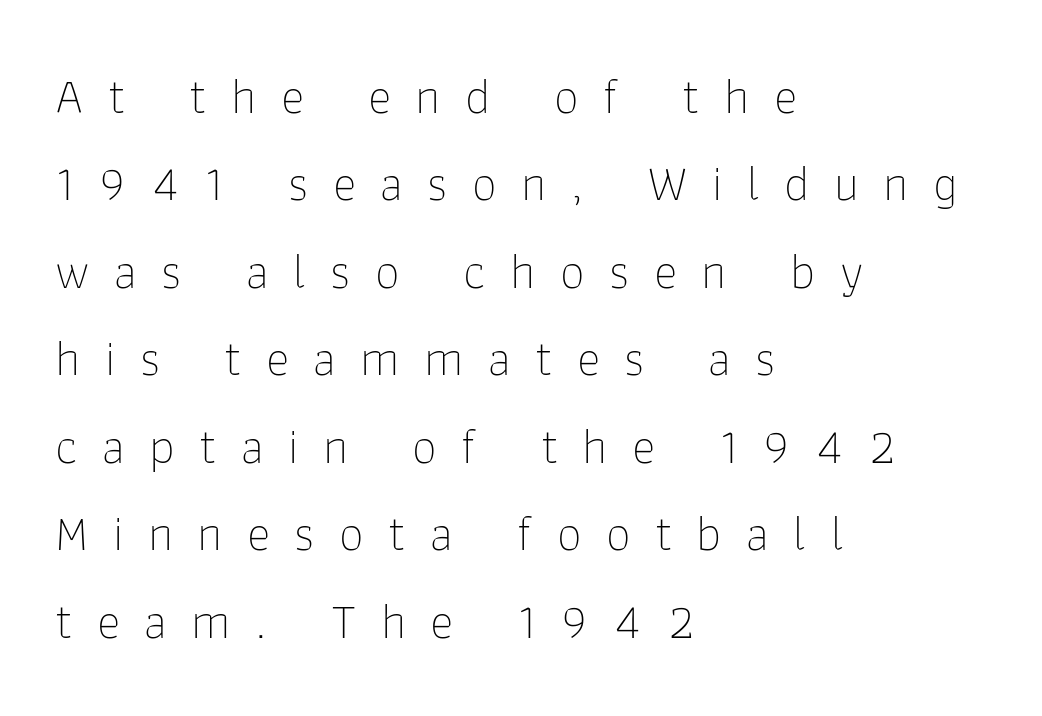
The image shows 50 px thin sans-serif type, upright; set left-aligned, line spacing 1.75x, unusually wide letter spacing (+0.49 em), not underlined; low stroke contrast and a medium x-height.
